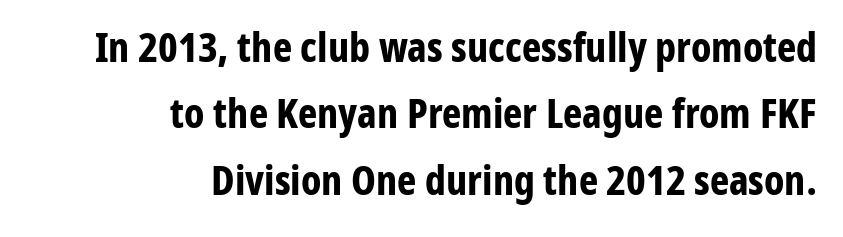
The image shows 41 px bold, condensed sans-serif type, upright; set right-aligned, normal line spacing (1.62x), normal letter spacing, not underlined; low stroke contrast and a medium x-height.
